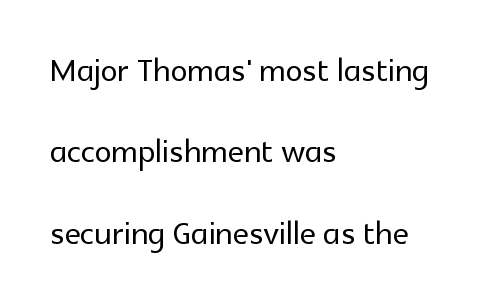
{"serif": "no", "italic": "no", "width": "normal", "x_height": "medium", "monospaced": "no", "underline": "no", "align": "left", "line_spacing_ratio": 1.89, "letter_spacing": "normal", "letter_spacing_em": 0.0, "glyph_px": 43}
